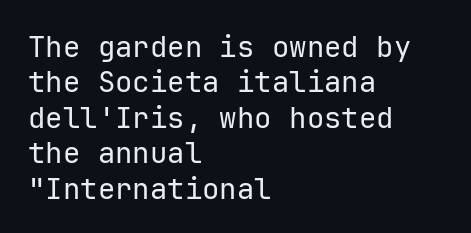
Q: Is the text bold? A: No.
Q: Is the text italic (slanted)? A: No, it is upright.
Q: Is the typeface a serif or a sans-serif typeface? A: Sans-serif.
Q: Is the text underlined? A: No.
Q: How is the paragraph aligned? A: Left-aligned.
Q: Is the spacing between letters normal or unusually wide? A: Normal.
Q: Width (condensed, normal, or wide)? A: Normal.
Q: Stroke contrast? A: Low.
Q: x-height? A: Medium.
Q: Monospaced? A: Yes.
